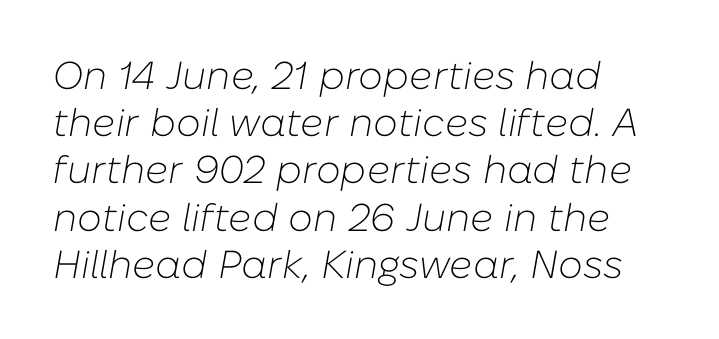
{"italic": "yes", "lean": "right", "slant_degrees": 10, "bold": "no", "weight": "light", "width": "normal", "stroke_contrast": "low", "x_height": "medium", "monospaced": "no", "underline": "no", "align": "left", "line_spacing_ratio": 1.21, "letter_spacing": "normal", "letter_spacing_em": 0.0, "glyph_px": 39}
